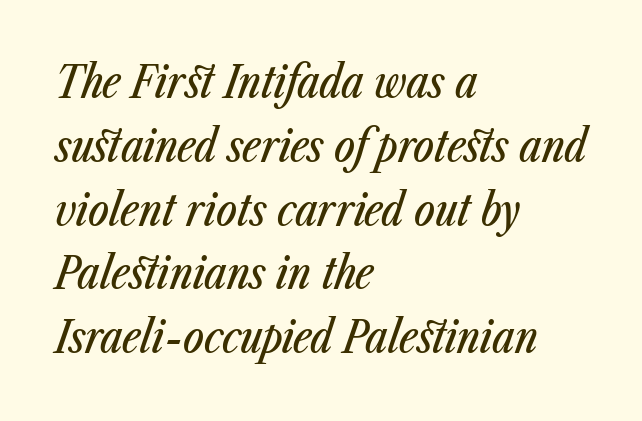
{"italic": "yes", "lean": "right", "slant_degrees": 23, "width": "condensed", "stroke_contrast": "low", "x_height": "medium", "monospaced": "no", "underline": "no", "align": "left", "line_spacing": "normal", "line_spacing_ratio": 1.45, "letter_spacing": "normal", "letter_spacing_em": 0.0, "glyph_px": 44}
